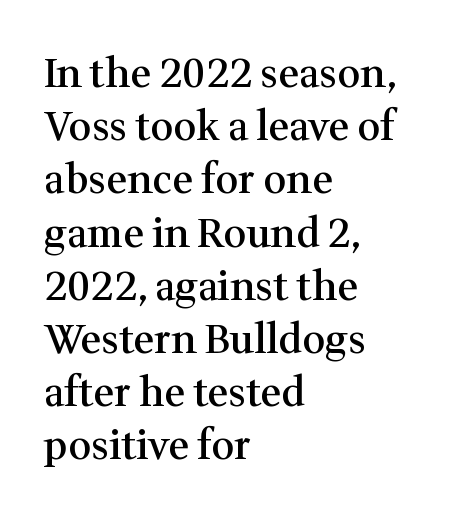
Q: Is the text bold? A: Semi-bold.
Q: Is the text italic (slanted)? A: No, it is upright.
Q: Is the typeface a serif or a sans-serif typeface? A: Serif.
Q: Is the text underlined? A: No.
Q: How is the paragraph aligned? A: Left-aligned.
Q: Is the spacing between letters normal or unusually wide? A: Normal.
Q: Is the spacing between lines tight, normal or loose? A: Normal.
Q: Width (condensed, normal, or wide)? A: Normal.
Q: Stroke contrast? A: Medium.
Q: x-height? A: Medium.
Q: Monospaced? A: No.
